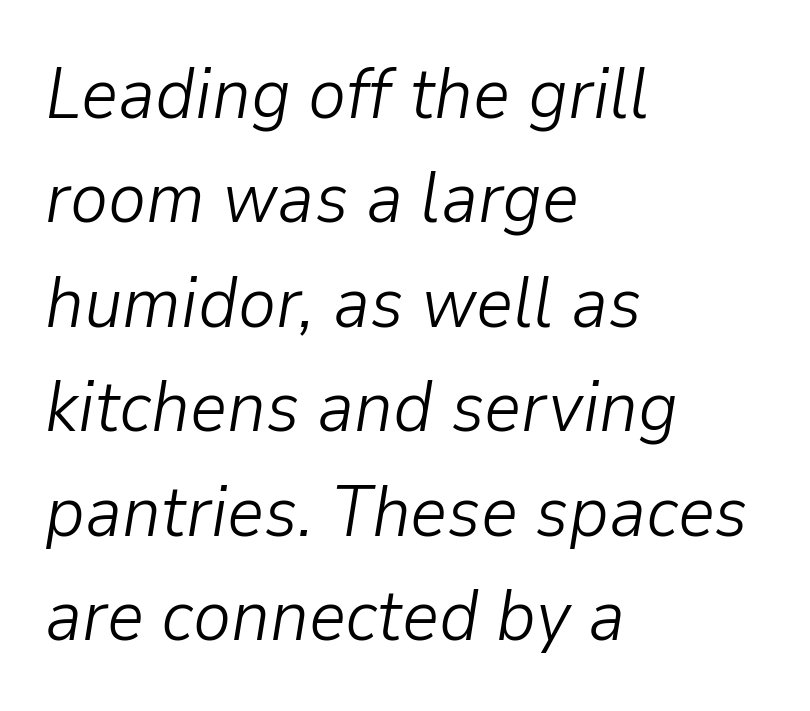
The image shows 72 px light type, italic (leaning right); set left-aligned, normal line spacing (1.45x), normal letter spacing, not underlined; low stroke contrast and a medium x-height.
